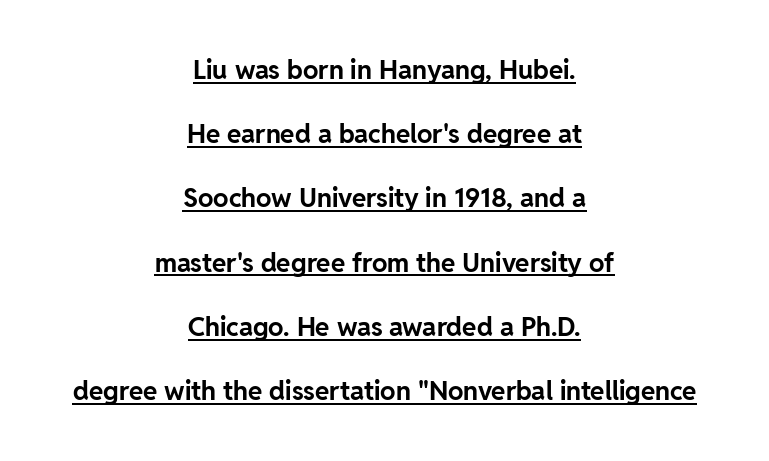
{"italic": "no", "bold": "yes", "underline": "yes", "align": "center", "line_spacing": "loose", "line_spacing_ratio": 2.47, "letter_spacing": "normal", "letter_spacing_em": 0.0, "glyph_px": 26}
